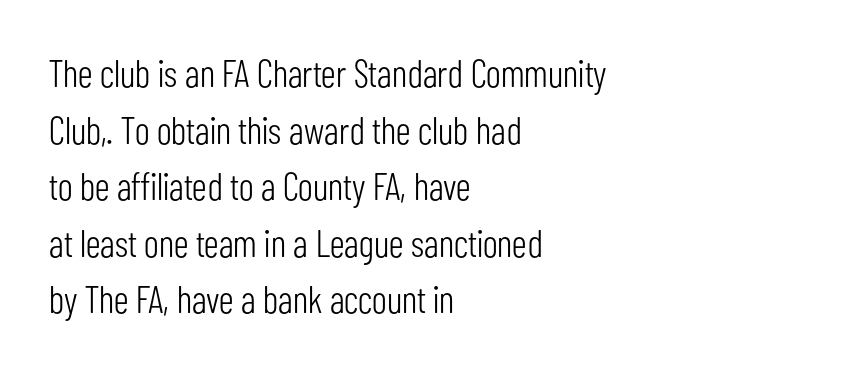
{"serif": "no", "italic": "no", "bold": "no", "weight": "light", "width": "condensed", "stroke_contrast": "low", "x_height": "medium", "monospaced": "no", "underline": "no", "align": "left", "line_spacing": "normal", "line_spacing_ratio": 1.49, "letter_spacing": "normal", "letter_spacing_em": 0.0, "glyph_px": 38}
